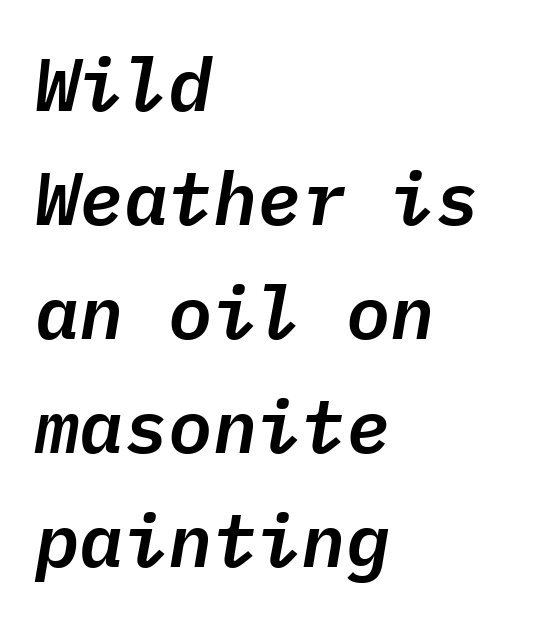
{"italic": "yes", "lean": "right", "slant_degrees": 9, "width": "normal", "stroke_contrast": "low", "x_height": "medium", "monospaced": "yes", "underline": "no", "align": "left", "line_spacing": "normal", "line_spacing_ratio": 1.54, "letter_spacing": "normal", "letter_spacing_em": 0.0, "glyph_px": 74}
